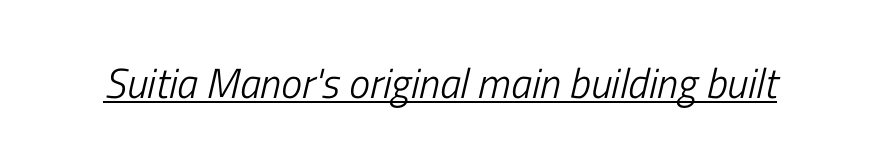
Q: Is the text bold? A: No.
Q: Is the text italic (slanted)? A: Yes, it leans right by about 13 degrees.
Q: Is the text underlined? A: Yes.
Q: Is the spacing between letters normal or unusually wide? A: Normal.
Q: Width (condensed, normal, or wide)? A: Condensed.
Q: Stroke contrast? A: Low.
Q: x-height? A: Medium.
Q: Monospaced? A: No.
